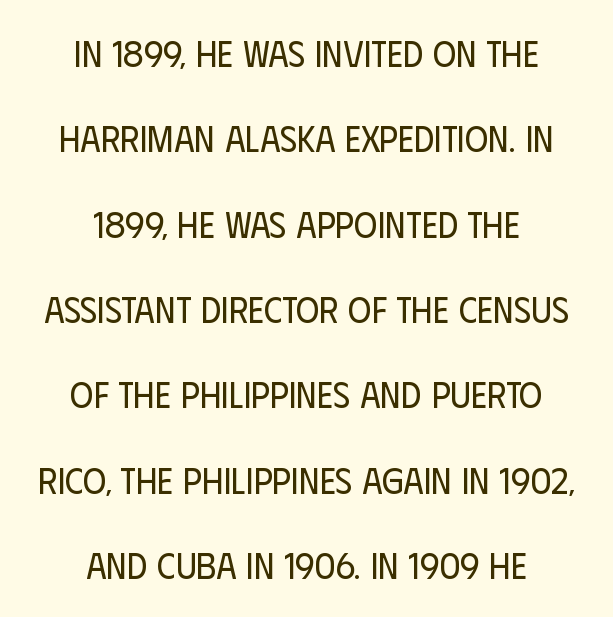
{"serif": "no", "italic": "no", "bold": "no", "weight": "regular", "width": "condensed", "stroke_contrast": "low", "x_height": "large", "monospaced": "no", "underline": "no", "align": "center", "line_spacing": "loose", "line_spacing_ratio": 2.37, "letter_spacing": "normal", "letter_spacing_em": 0.0, "glyph_px": 36}
